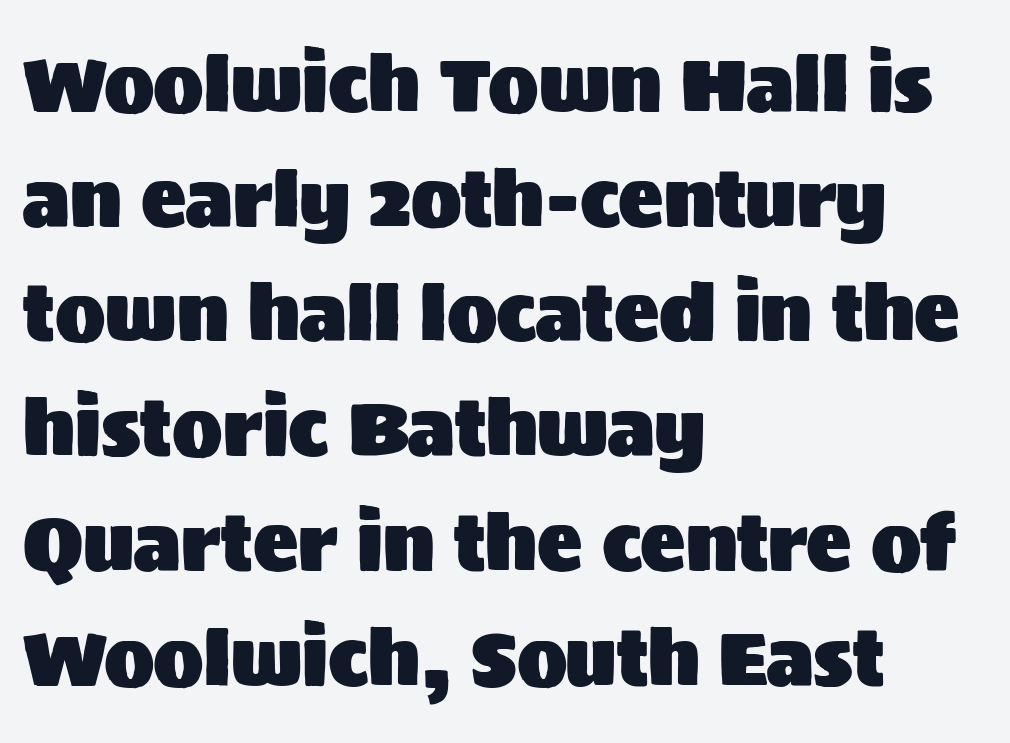
Type style note: lacks serifs. Ascenders rise straight up at ninety degrees. Looks like regular typesetting: each glyph gets only the width it needs. What's the leading like? Ordinary, nothing unusual.
